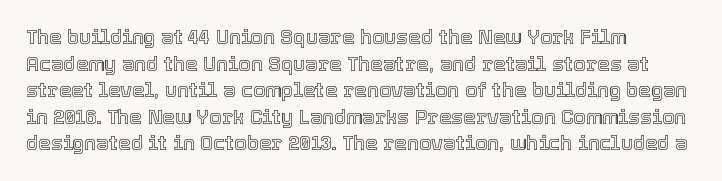
Which margin do the lines hug? The left one — the right edge is uneven. Do the letters lean? They stand straight. Students, note that the glyphs here touch the page at normal intervals. The block of text has a typical density, with ordinary space between rows. Unmarked baselines from the first word to the last.
